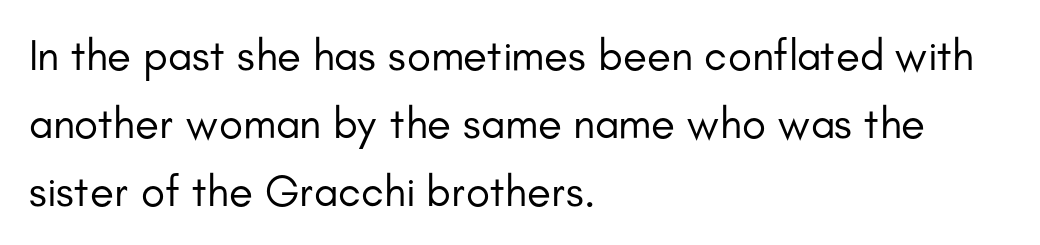
The image shows 44 px regular-weight sans-serif type, upright; set left-aligned, normal line spacing (1.54x), normal letter spacing, not underlined; low stroke contrast and a small x-height.
